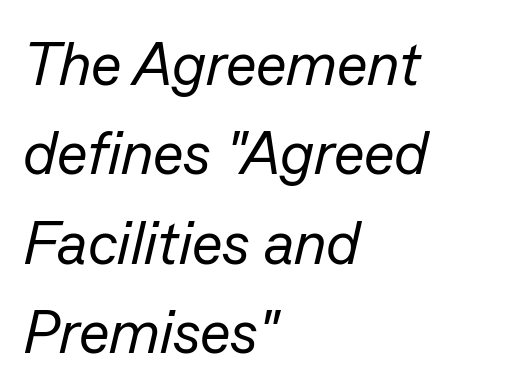
The font sits on the lighter half of the weight spectrum, regular included. Italic: yes, the glyphs are oblique. Horizontally, the lines are justified to the leading edge only. Summary of vertical rhythm: regular, with standard interline spacing.
